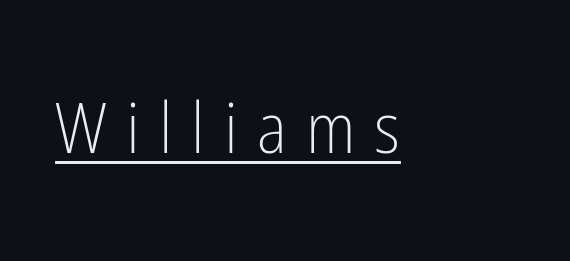
The image shows 71 px light, condensed sans-serif type, upright; set unusually wide letter spacing (+0.27 em), underlined; low stroke contrast and a medium x-height.
